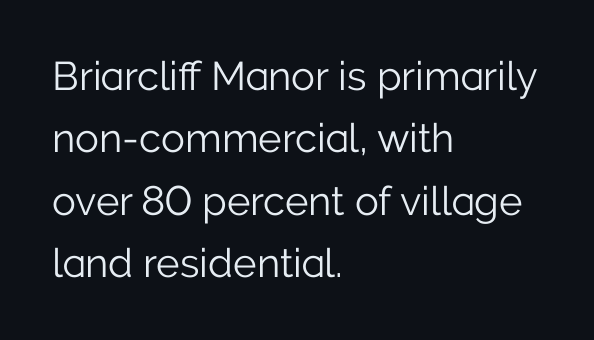
Q: Is the text bold? A: No.
Q: Is the text italic (slanted)? A: No, it is upright.
Q: Is the typeface a serif or a sans-serif typeface? A: Sans-serif.
Q: Is the text underlined? A: No.
Q: How is the paragraph aligned? A: Left-aligned.
Q: Is the spacing between letters normal or unusually wide? A: Normal.
Q: Is the spacing between lines tight, normal or loose? A: Normal.
Q: Width (condensed, normal, or wide)? A: Normal.
Q: Stroke contrast? A: Low.
Q: x-height? A: Medium.
Q: Monospaced? A: No.
